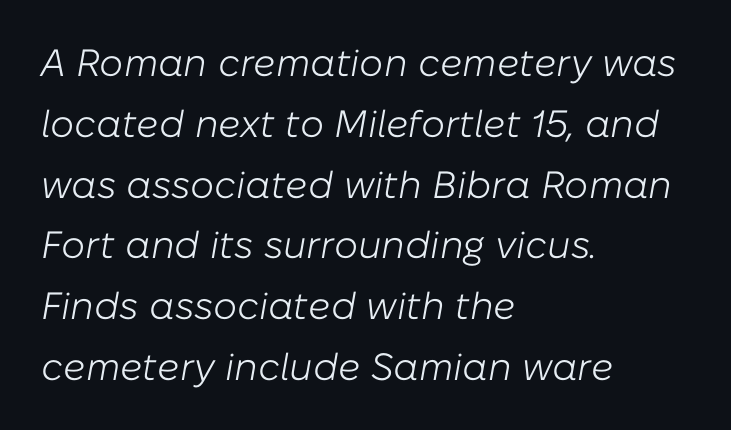
Q: Is the text bold? A: No.
Q: Is the text italic (slanted)? A: Yes, it leans right by about 10 degrees.
Q: Is the text underlined? A: No.
Q: How is the paragraph aligned? A: Left-aligned.
Q: Is the spacing between letters normal or unusually wide? A: Normal.
Q: Is the spacing between lines tight, normal or loose? A: Normal.
Q: Width (condensed, normal, or wide)? A: Normal.
Q: Stroke contrast? A: Low.
Q: x-height? A: Medium.
Q: Monospaced? A: No.
